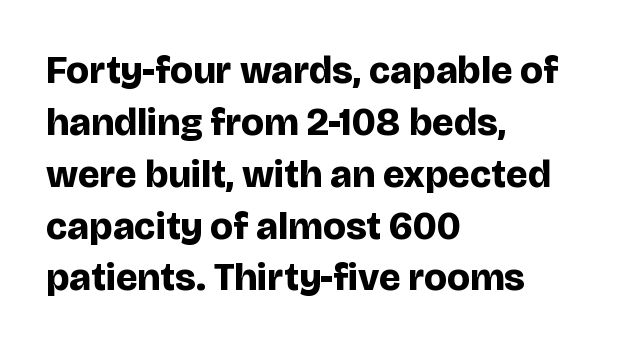
{"serif": "no", "italic": "no", "bold": "yes", "weight": "bold", "width": "normal", "stroke_contrast": "low", "x_height": "large", "monospaced": "no", "underline": "no", "align": "left", "line_spacing": "normal", "line_spacing_ratio": 1.33, "letter_spacing": "normal", "letter_spacing_em": 0.0, "glyph_px": 39}
